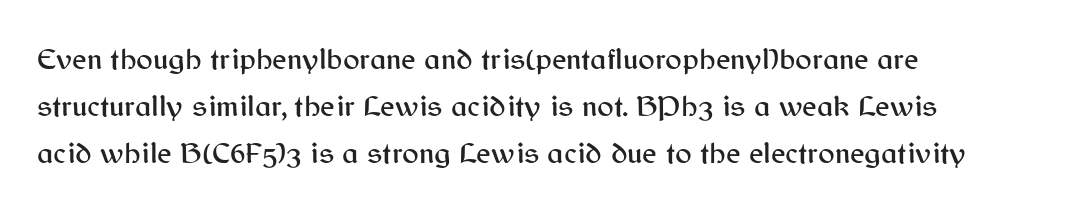
Q: Is the text italic (slanted)? A: No, it is upright.
Q: Is the typeface a serif or a sans-serif typeface? A: Sans-serif.
Q: Is the text underlined? A: No.
Q: How is the paragraph aligned? A: Left-aligned.
Q: Is the spacing between letters normal or unusually wide? A: Normal.
Q: Is the spacing between lines tight, normal or loose? A: Normal.
Q: Width (condensed, normal, or wide)? A: Normal.
Q: Stroke contrast? A: Medium.
Q: x-height? A: Medium.
Q: Monospaced? A: No.
